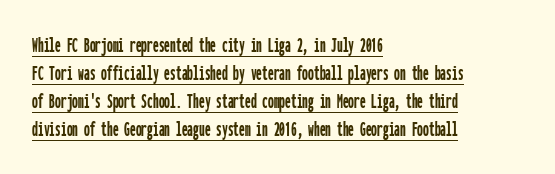
Q: Is the text italic (slanted)? A: No, it is upright.
Q: Is the text underlined? A: Yes.
Q: How is the paragraph aligned? A: Left-aligned.
Q: Is the spacing between letters normal or unusually wide? A: Normal.
